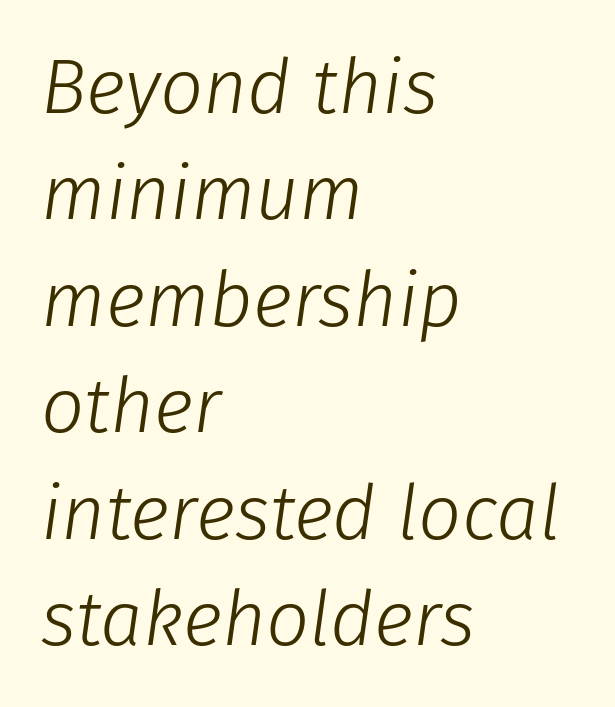
{"italic": "yes", "lean": "right", "slant_degrees": 8, "bold": "no", "weight": "light", "width": "normal", "stroke_contrast": "low", "x_height": "medium", "monospaced": "no", "underline": "no", "align": "left", "line_spacing": "normal", "line_spacing_ratio": 1.4, "letter_spacing": "normal", "letter_spacing_em": 0.0, "glyph_px": 76}
